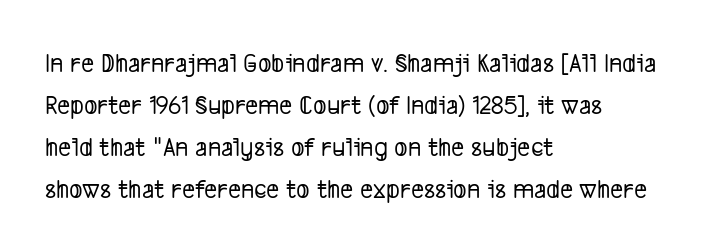
{"serif": "no", "width": "condensed", "stroke_contrast": "low", "x_height": "medium", "monospaced": "no", "underline": "no", "align": "left", "line_spacing": "normal", "line_spacing_ratio": 1.5, "letter_spacing": "normal", "letter_spacing_em": 0.0, "glyph_px": 28}
